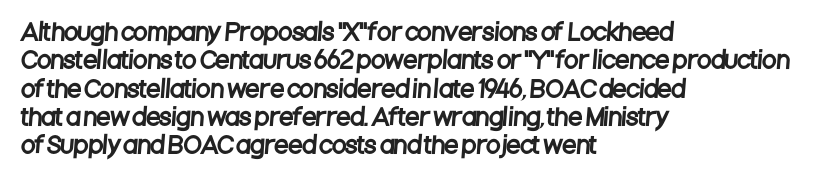
Q: Is the text underlined? A: No.
Q: How is the paragraph aligned? A: Left-aligned.
Q: Is the spacing between letters normal or unusually wide? A: Normal.
